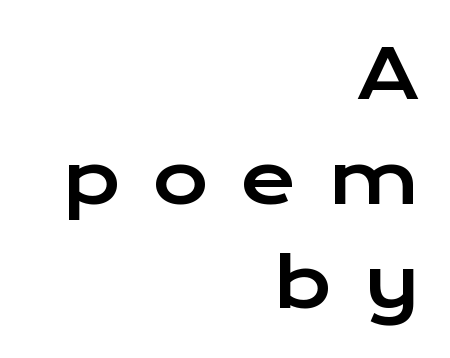
{"serif": "no", "italic": "no", "width": "wide", "stroke_contrast": "low", "x_height": "medium", "monospaced": "no", "underline": "no", "align": "right", "line_spacing": "normal", "line_spacing_ratio": 1.54, "letter_spacing": "wide", "letter_spacing_em": 0.47, "glyph_px": 68}
